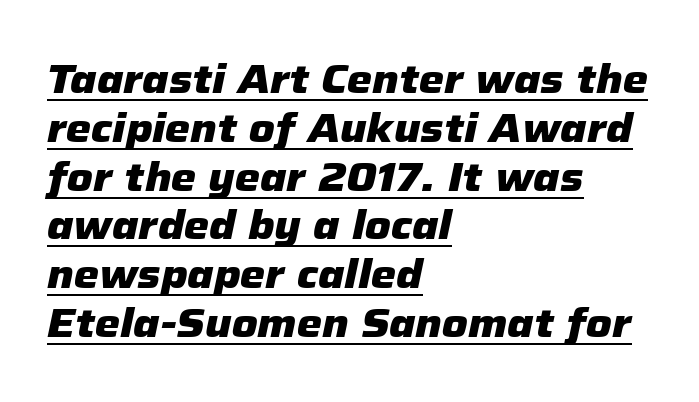
Q: Is the text bold? A: Yes.
Q: Is the text italic (slanted)? A: Yes, it leans right by about 12 degrees.
Q: Is the text underlined? A: Yes.
Q: How is the paragraph aligned? A: Left-aligned.
Q: Is the spacing between letters normal or unusually wide? A: Normal.
Q: Width (condensed, normal, or wide)? A: Normal.
Q: Stroke contrast? A: Low.
Q: x-height? A: Medium.
Q: Monospaced? A: No.
